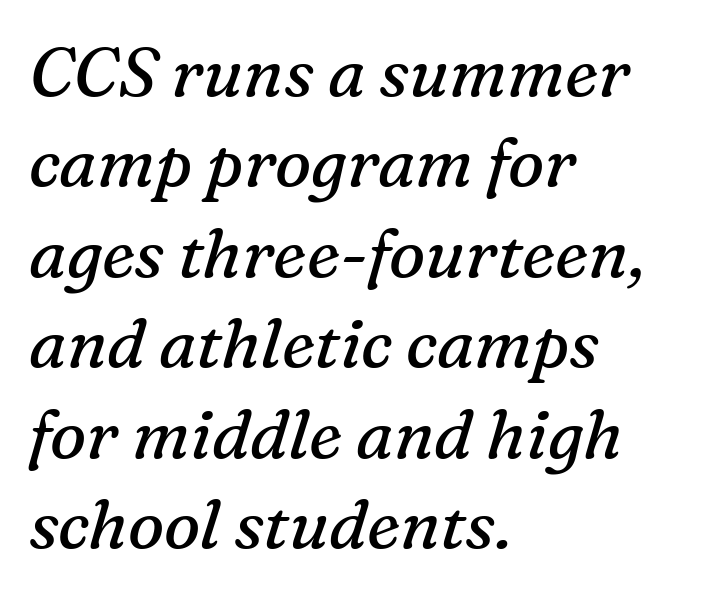
The image shows 68 px regular-weight serif type, italic (leaning right); set left-aligned, normal line spacing (1.33x), normal letter spacing, not underlined; medium stroke contrast and a medium x-height.
